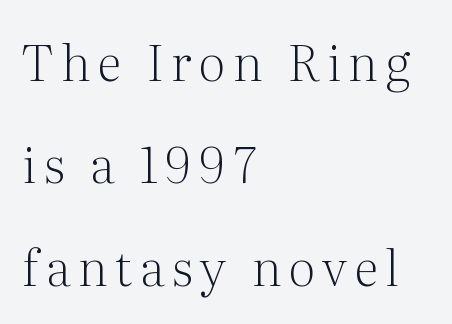
Q: Is the text bold? A: No.
Q: Is the text italic (slanted)? A: No, it is upright.
Q: Is the typeface a serif or a sans-serif typeface? A: Serif.
Q: Is the text underlined? A: No.
Q: How is the paragraph aligned? A: Left-aligned.
Q: Is the spacing between lines tight, normal or loose? A: Loose.
Q: Width (condensed, normal, or wide)? A: Normal.
Q: Stroke contrast? A: Medium.
Q: x-height? A: Medium.
Q: Monospaced? A: No.
